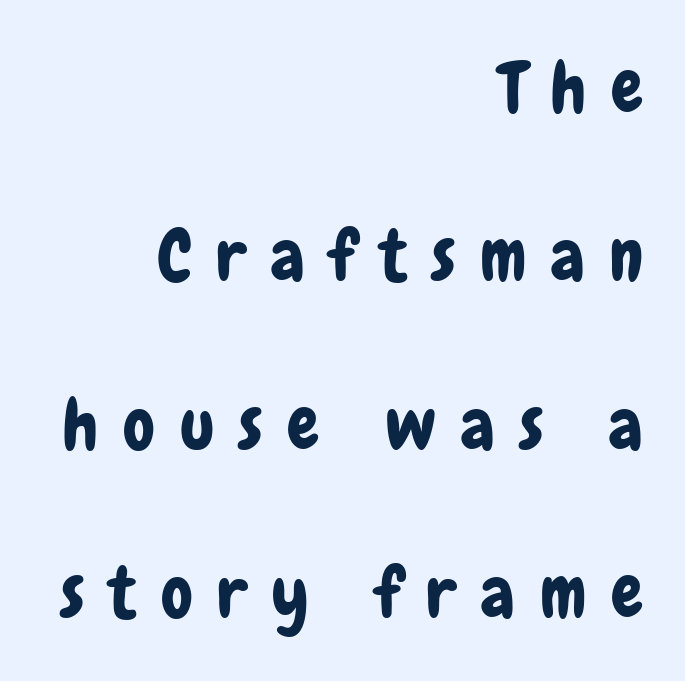
The image shows 71 px condensed sans-serif type, upright; set right-aligned, loose line spacing (2.37x), unusually wide letter spacing (+0.35 em), not underlined; low stroke contrast and a medium x-height.
